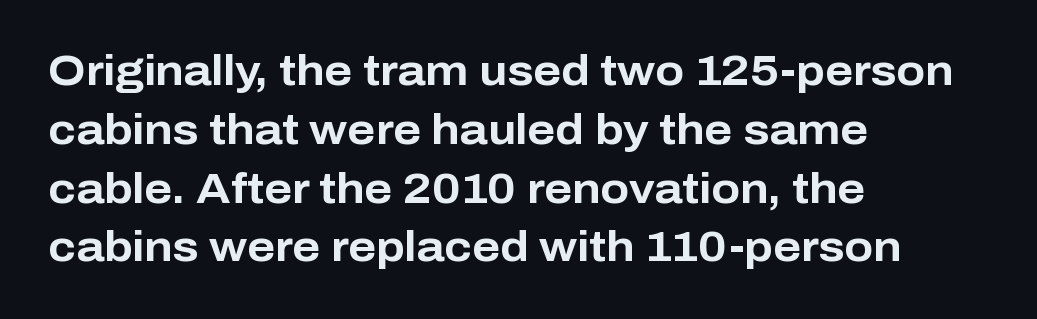
The image shows 42 px bold sans-serif type, upright; set left-aligned, normal line spacing (1.4x), normal letter spacing, not underlined; low stroke contrast and a medium x-height.
